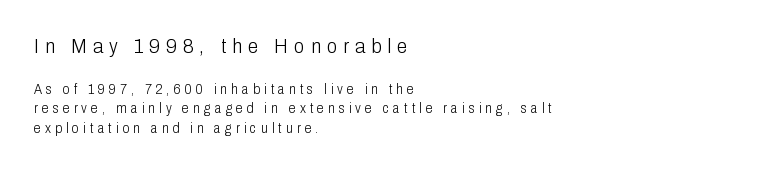
{"italic": "no", "bold": "no", "underline": "no", "align": "left", "line_spacing": "normal", "line_spacing_ratio": 1.42, "letter_spacing": "wide", "letter_spacing_em": 0.29, "larger_block": "first", "size_ratio": 1.5, "glyph_px": 21}
